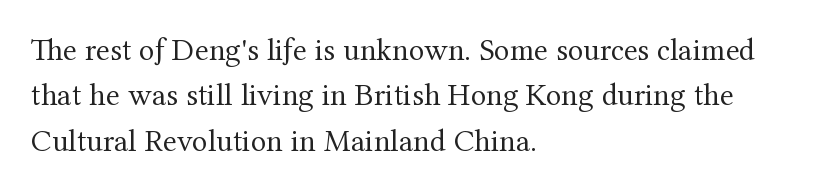
The letters advance in unequal steps, a hallmark of proportional type. Students, observe: this is what conventionally led text looks like. The designer went with a serif here, giving each stem small feet. Spacing between characters is what you'd get straight out of the box. Lines of text with bare space underneath.
